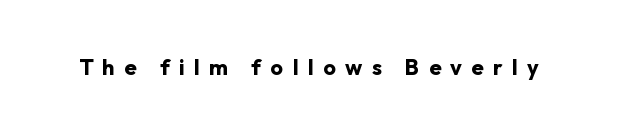
The image shows 22 px bold type, upright; set unusually wide letter spacing (+0.43 em), not underlined.
